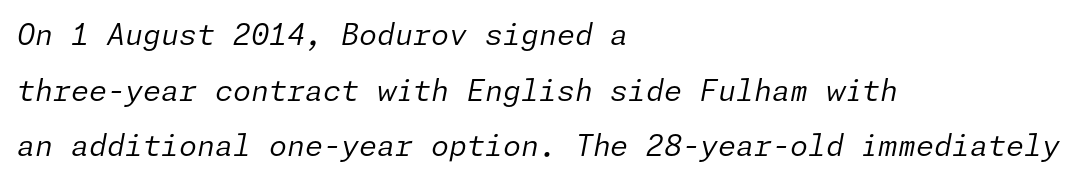
{"italic": "yes", "lean": "right", "slant_degrees": 11, "bold": "no", "weight": "regular", "width": "normal", "stroke_contrast": "low", "x_height": "medium", "underline": "no", "align": "left", "line_spacing": "loose", "line_spacing_ratio": 1.92, "letter_spacing": "normal", "letter_spacing_em": 0.0, "glyph_px": 29}
